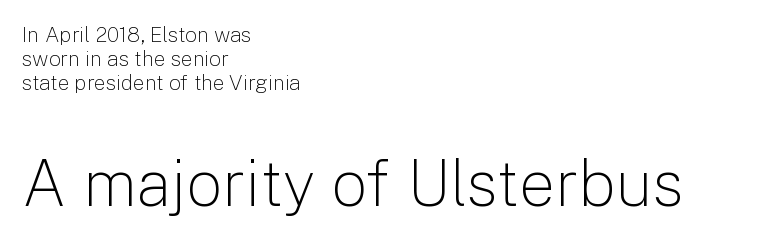
The typography opts for an upright posture over an oblique one. The lines are quadded left. The more generous point size was reserved for the lower chunk. The face used here is proportionally spaced, like ordinary book or web type.
